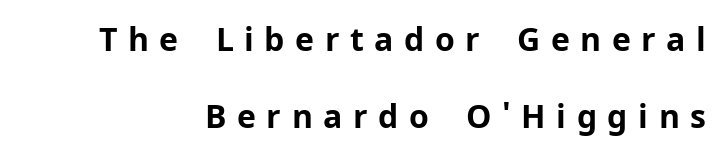
Summary of vertical rhythm: relaxed, with wide interline spacing. These lines have a slow, spaced-out rhythm from letter to letter. Tall strokes in this sample are plumb rather than angled. The text was rendered using a sans face with plain stroke endings. Students, this is bold: see how much ink each stroke carries. Bare-footed words on every line.
